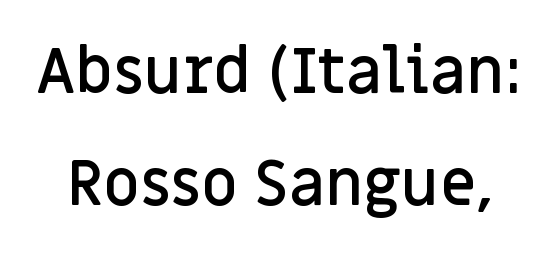
The image shows 63 px semibold sans-serif type, upright; set line spacing 1.77x, normal letter spacing, not underlined; low stroke contrast and a large x-height.
